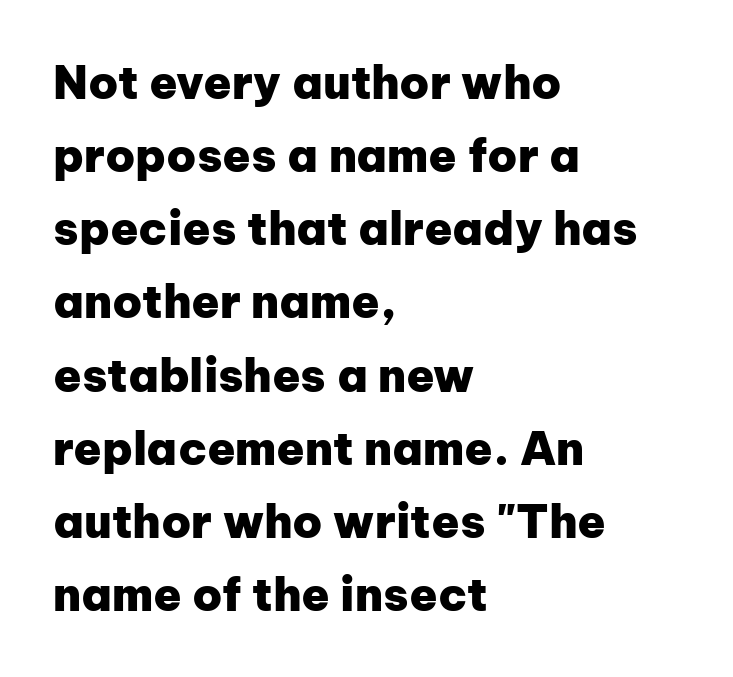
The image shows 46 px heavy sans-serif type, upright; set left-aligned, normal line spacing (1.59x), normal letter spacing, not underlined; low stroke contrast and a medium x-height.
